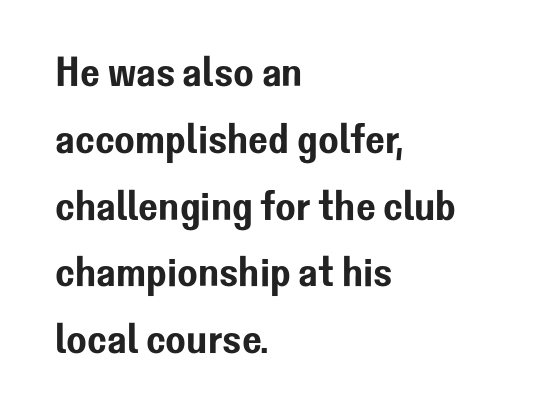
{"serif": "no", "italic": "no", "width": "normal", "stroke_contrast": "low", "x_height": "medium", "monospaced": "no", "underline": "no", "align": "left", "line_spacing": "normal", "line_spacing_ratio": 1.59, "letter_spacing": "normal", "letter_spacing_em": 0.0, "glyph_px": 42}
